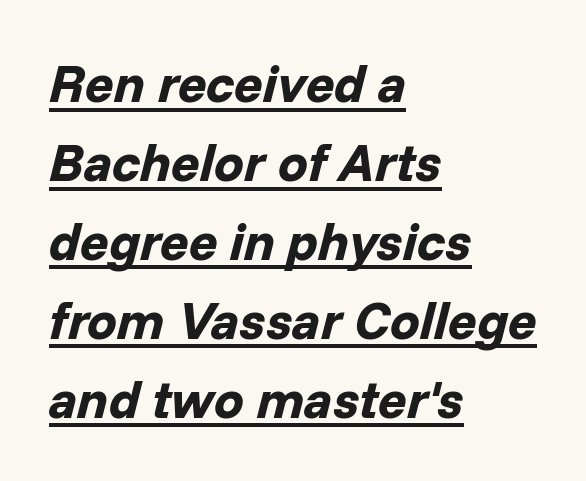
No extra tracking has been applied to these lines. An italicized treatment has been applied to the whole sample. Varying glyph widths throughout — classic text-font behaviour. Evenly set lines give the paragraph a standard silhouette. The rendering uses the underline text-decoration. This rendering uses left alignment, leaving the right contour irregular.
